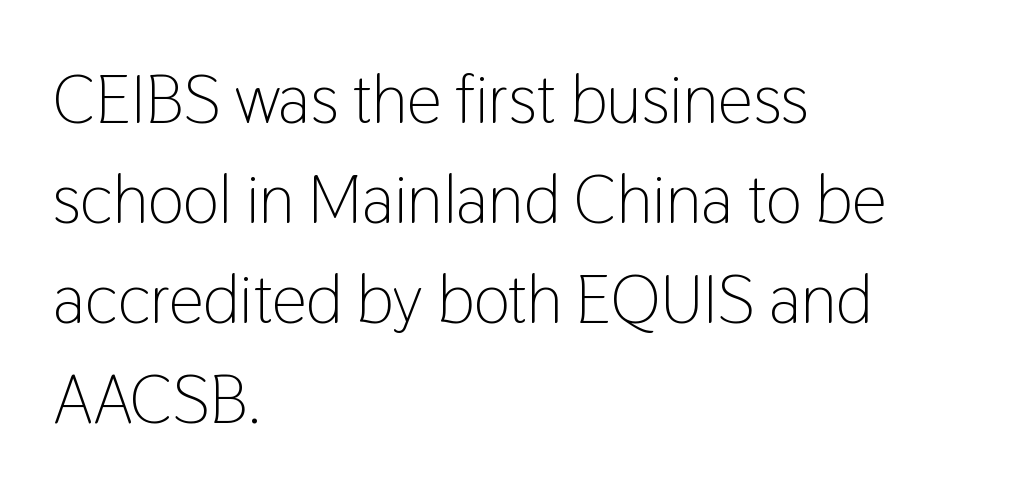
Stems and bowls with no extra thickness — not bold. Vertically, the passage feels balanced, rows spaced as you'd expect. Glyph-to-glyph distance matches everyday printed text. Compared with a centered layout, this one pins lines to the left instead.
